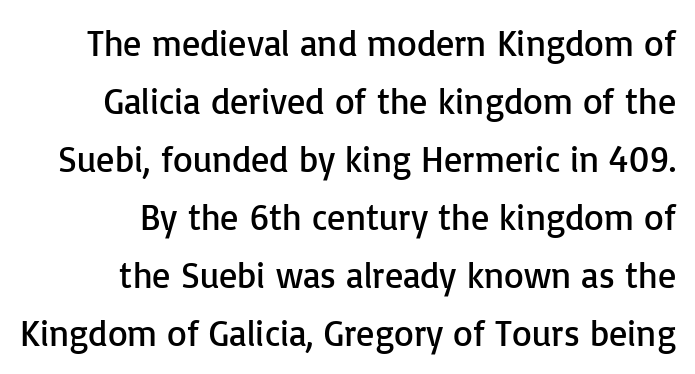
Q: Is the text bold? A: No.
Q: Is the text italic (slanted)? A: No, it is upright.
Q: Is the typeface a serif or a sans-serif typeface? A: Sans-serif.
Q: Is the text underlined? A: No.
Q: How is the paragraph aligned? A: Right-aligned.
Q: Is the spacing between letters normal or unusually wide? A: Normal.
Q: Is the spacing between lines tight, normal or loose? A: Normal.
Q: Width (condensed, normal, or wide)? A: Normal.
Q: Stroke contrast? A: Low.
Q: x-height? A: Medium.
Q: Monospaced? A: No.
